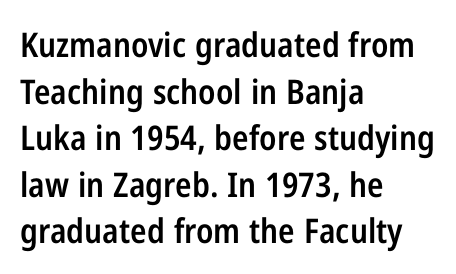
Q: Is the text bold? A: Semi-bold.
Q: Is the text italic (slanted)? A: No, it is upright.
Q: Is the typeface a serif or a sans-serif typeface? A: Sans-serif.
Q: Is the text underlined? A: No.
Q: How is the paragraph aligned? A: Left-aligned.
Q: Is the spacing between letters normal or unusually wide? A: Normal.
Q: Is the spacing between lines tight, normal or loose? A: Normal.
Q: Width (condensed, normal, or wide)? A: Condensed.
Q: Stroke contrast? A: Low.
Q: x-height? A: Medium.
Q: Monospaced? A: No.
